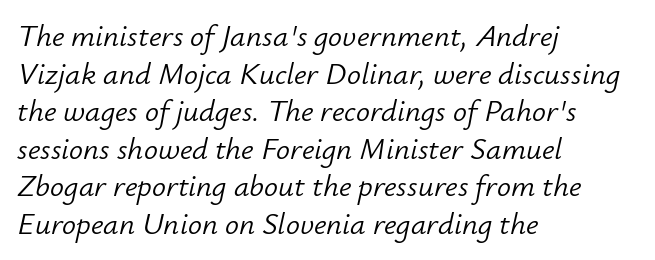
The image shows 31 px light type, italic (leaning right); set left-aligned, line spacing 1.21x, normal letter spacing, not underlined; low stroke contrast and a small x-height.
